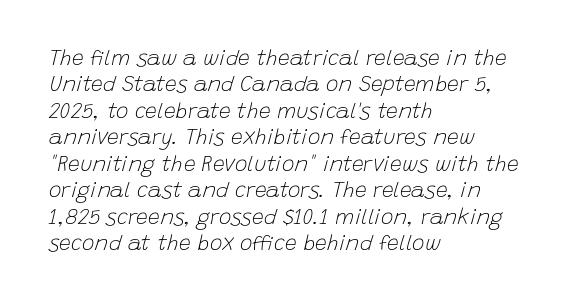
Q: Is the text bold? A: No.
Q: Is the text italic (slanted)? A: Yes, it leans right by about 15 degrees.
Q: Is the text underlined? A: No.
Q: How is the paragraph aligned? A: Left-aligned.
Q: Is the spacing between letters normal or unusually wide? A: Normal.
Q: Is the spacing between lines tight, normal or loose? A: Normal.
